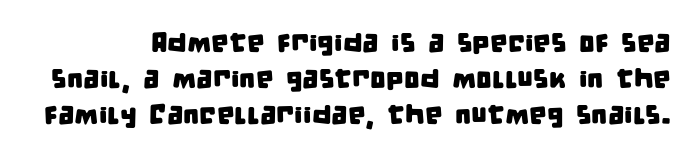
Descenders are the only things crossing below the line. Letterform terminals end flat and unadorned throughout the passage. The face used here is proportionally spaced, like ordinary book or web type. Does extra space separate the letters? No, they use regular spacing. A normal amount of white space separates one row of letters from the next.
